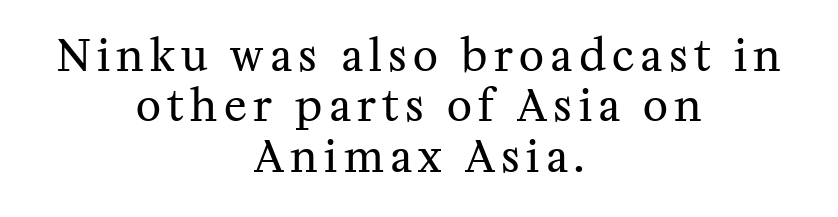
The image shows 43 px regular-weight serif type, upright; set centered, line spacing 1.17x, not underlined; medium stroke contrast and a medium x-height.
